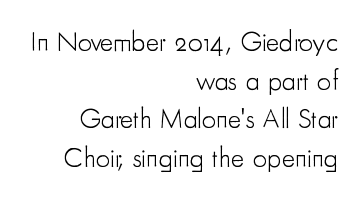
The image shows 28 px light, condensed sans-serif type, upright; set right-aligned, normal line spacing (1.38x), normal letter spacing, not underlined; low stroke contrast and a small x-height.
